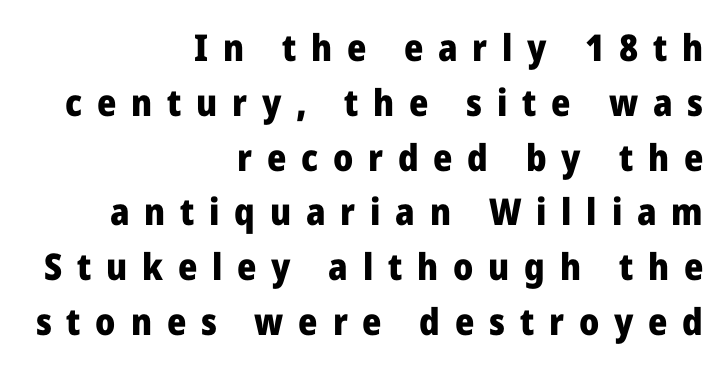
{"serif": "no", "italic": "no", "bold": "yes", "weight": "heavy", "width": "normal", "stroke_contrast": "low", "x_height": "medium", "monospaced": "no", "underline": "no", "align": "right", "line_spacing": "normal", "line_spacing_ratio": 1.48, "letter_spacing": "wide", "letter_spacing_em": 0.4, "glyph_px": 37}
